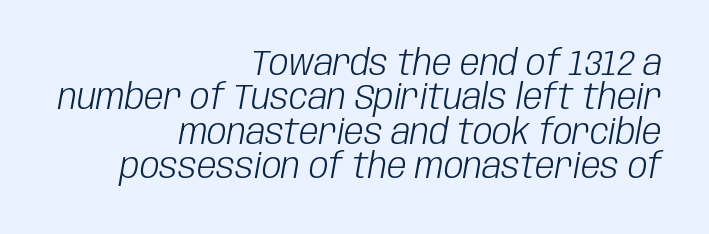
The image shows 35 px light, condensed type, italic (leaning right); set right-aligned, tight line spacing (0.98x), normal letter spacing, not underlined; low stroke contrast and a large x-height.
